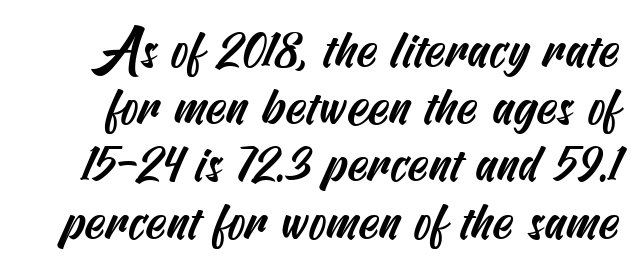
The image shows 52 px condensed sans-serif type; set tight line spacing (1.1x), normal letter spacing, not underlined; medium stroke contrast and a small x-height.
